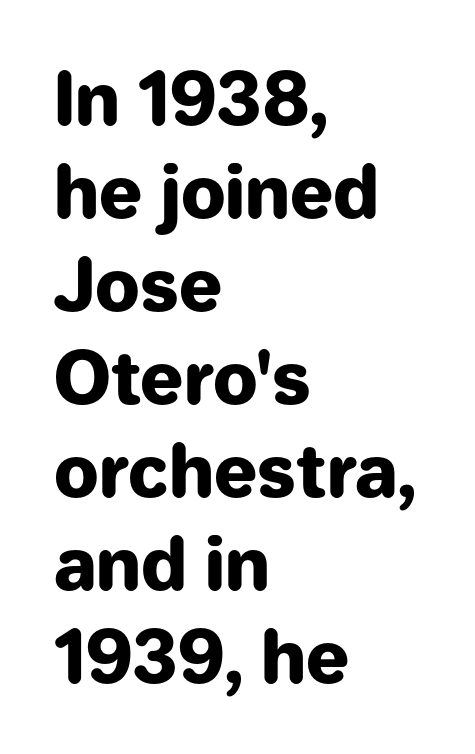
The image shows 71 px heavy sans-serif type, upright; set left-aligned, normal line spacing (1.31x), normal letter spacing, not underlined; low stroke contrast and a medium x-height.
